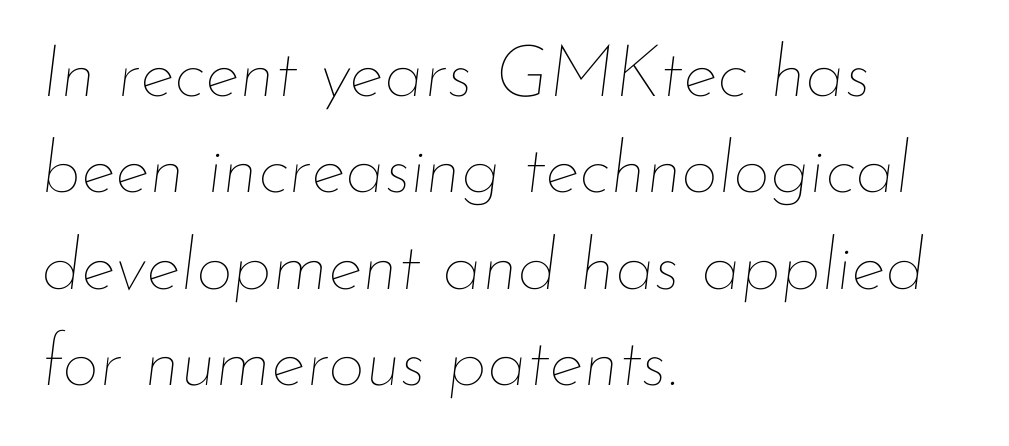
Words appear dense and cohesive because spacing is normal. Proportional: the letters do not fall into vertical columns. Ink coverage per letter is moderate at most. The gap between lines stays unmarked. The font's italic variant was chosen for this text.
